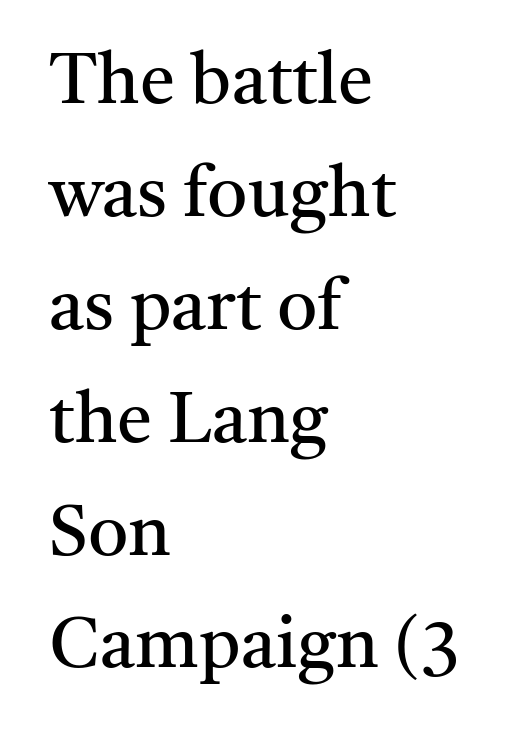
{"serif": "yes", "italic": "no", "bold": "no", "weight": "regular", "width": "normal", "stroke_contrast": "medium", "x_height": "medium", "monospaced": "no", "underline": "no", "align": "left", "line_spacing": "normal", "line_spacing_ratio": 1.59, "letter_spacing": "normal", "letter_spacing_em": 0.0, "glyph_px": 71}
